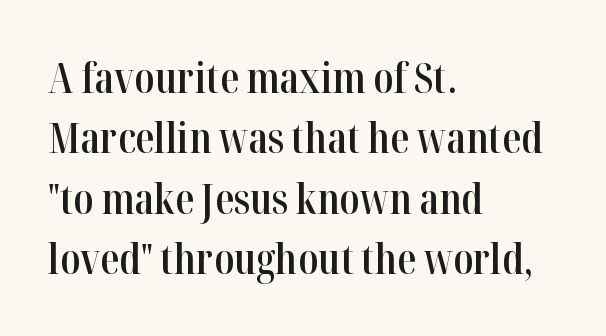
{"serif": "yes", "italic": "no", "bold": "semi", "weight": "semibold", "width": "condensed", "stroke_contrast": "high", "x_height": "medium", "monospaced": "no", "underline": "no", "align": "left", "line_spacing": "normal", "line_spacing_ratio": 1.44, "letter_spacing": "normal", "letter_spacing_em": 0.0, "glyph_px": 42}
